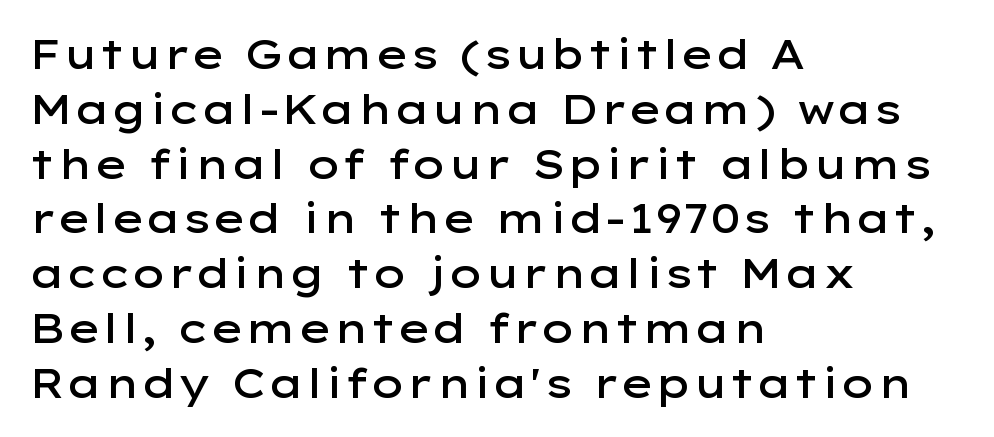
The image shows 40 px semibold, wide sans-serif type, upright; set left-aligned, normal line spacing (1.37x), normal letter spacing, not underlined; low stroke contrast and a medium x-height.
